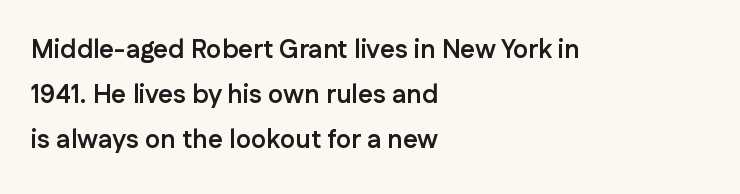
Strong, thick strokes mark this as bold type. This rendering uses left alignment, leaving the right contour irregular. A roman cut, with each character standing at attention. Plain, unruled lines of type. Students, note that the glyphs here touch the page at normal intervals.
